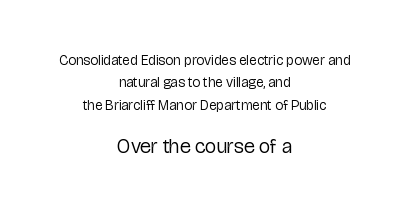
The image shows 20 px text type, upright; set centered, normal line spacing (1.6x), normal letter spacing, not underlined; the second (bottom) block is 1.43x larger.
